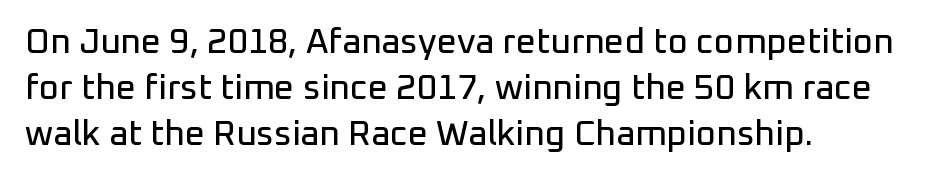
No extra tracking has been applied to these lines. Each letter's strokes conclude bluntly, with no projecting serifs. Any mark beneath the type? The region is blank. Looks like regular typesetting: each glyph gets only the width it needs. Short and long lines alike share a common starting point at left. In terms of posture, this sample is upright.
